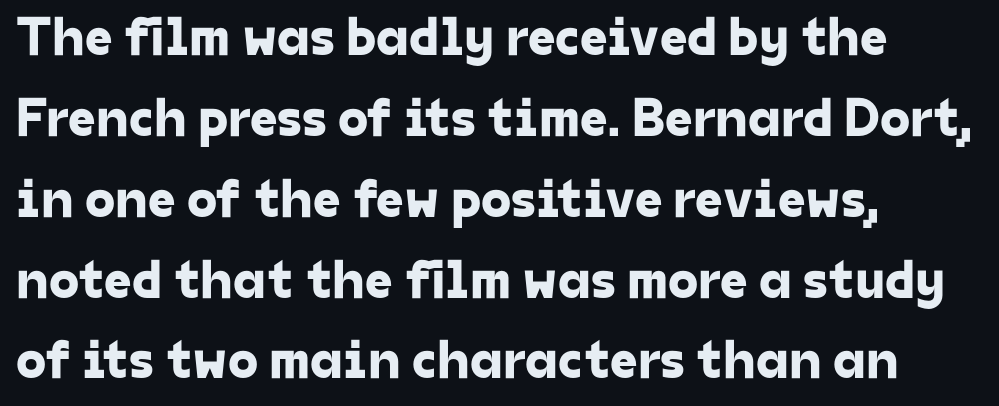
The image shows 55 px sans-serif type; set left-aligned, normal line spacing (1.47x), normal letter spacing, not underlined; low stroke contrast and a medium x-height.
